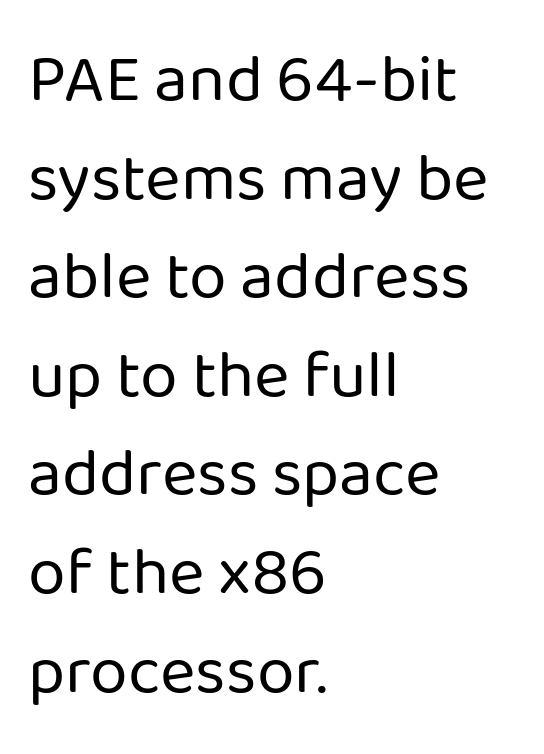
Unlike italic type, these characters show no tilt at all. The passage shown has conventional tracking throughout. Visually the block forms a straight wall on the left and a jagged coastline on the right. Leading matches the norm, producing a regular column.
